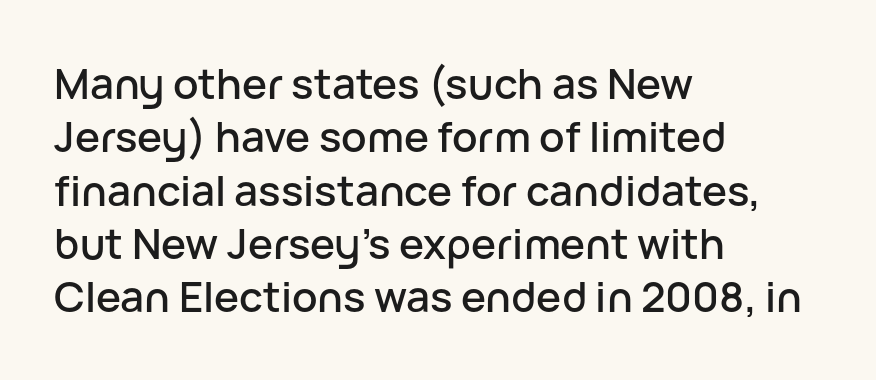
The designer left line spacing at the default. Letter spacing: default. Quick note: underline off. Notice how the stems are strictly vertical — no italics here. The passage shown is typed in a proportional face where columns would drift. The passage shown is typeset with a sans-serif family.
